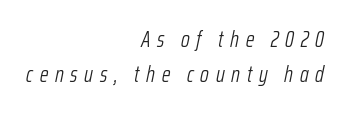
Rendered with sloped, italic letterforms. The compositor pushed each line to the right boundary. Observe the wide spacing: letters keep a clear distance from each other. The strokes carry an ordinary text weight at most. The line-height multiplier appears to be the usual default. Type without underlining.
